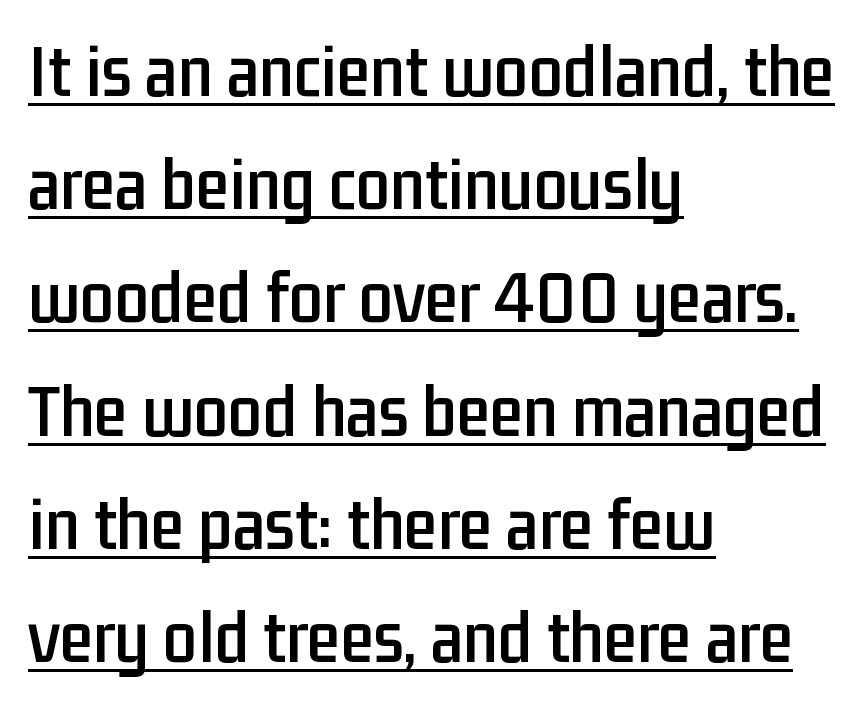
The image shows 76 px condensed sans-serif type, upright; set left-aligned, normal line spacing (1.49x), normal letter spacing, underlined; low stroke contrast and a medium x-height.
